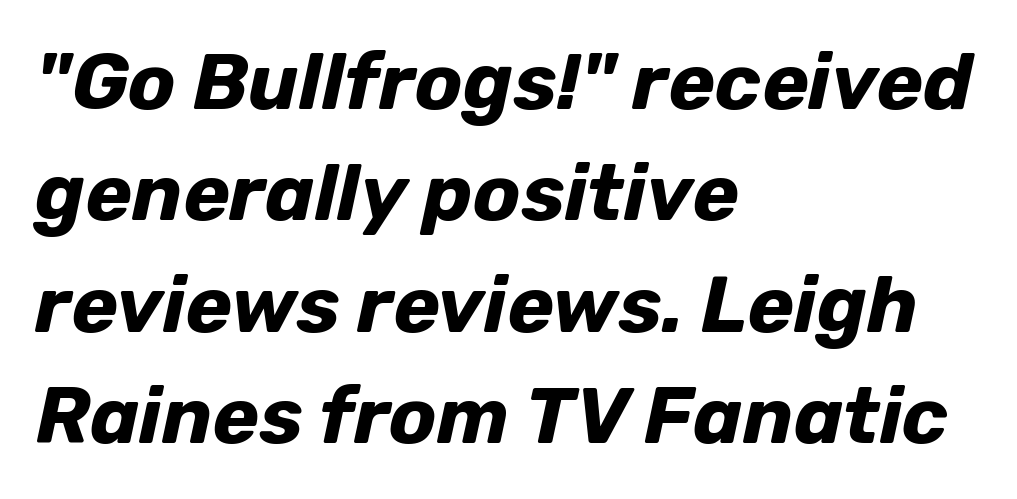
The image shows 79 px bold type, italic (leaning right); set left-aligned, normal line spacing (1.41x), normal letter spacing, not underlined; low stroke contrast and a medium x-height.
